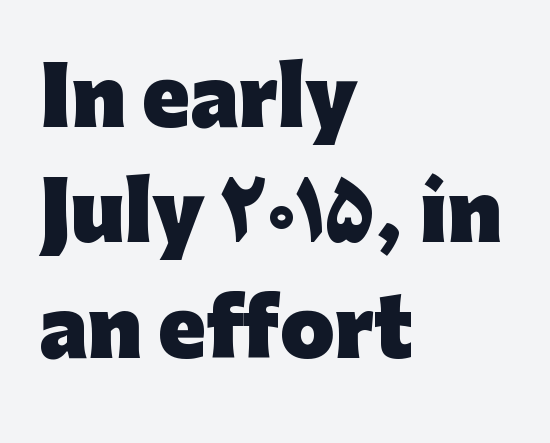
A typesetter would label this face a sans. Does the copy run flush right? No — it runs flush left. Heavy-handed strokes throughout: this text is bold. Does extra space separate the letters? No, they use regular spacing. The passage shown is typed in a proportional face where columns would drift. A typesetter would mark this as roman, not italic.
